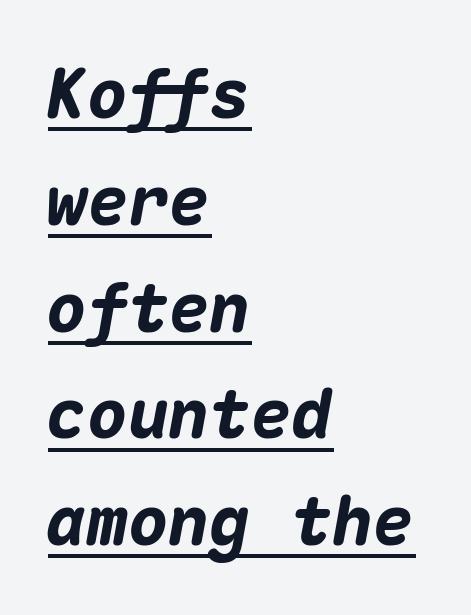
There's an unmistakable incline to the writing here. Emphasis is given by a line drawn under the lettering. Nobody touched the tracking dial on this one. Do the characters align in a grid? Yes, the font is monospaced. Is there much room between lines? A standard amount, neither cramped nor airy. Pretty heavy lettering here — definitely bold.
